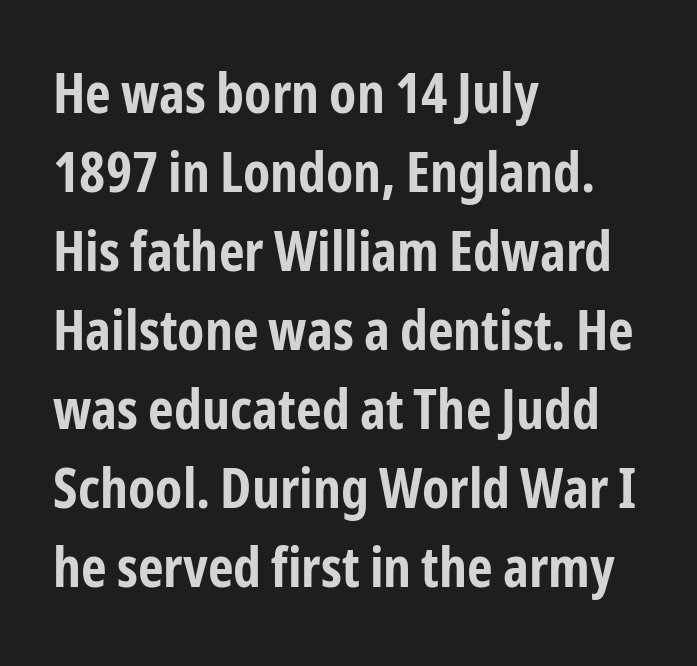
{"serif": "no", "italic": "no", "bold": "yes", "weight": "bold", "width": "condensed", "stroke_contrast": "low", "x_height": "medium", "monospaced": "no", "underline": "no", "align": "left", "line_spacing": "normal", "line_spacing_ratio": 1.41, "letter_spacing": "normal", "letter_spacing_em": 0.0, "glyph_px": 56}
